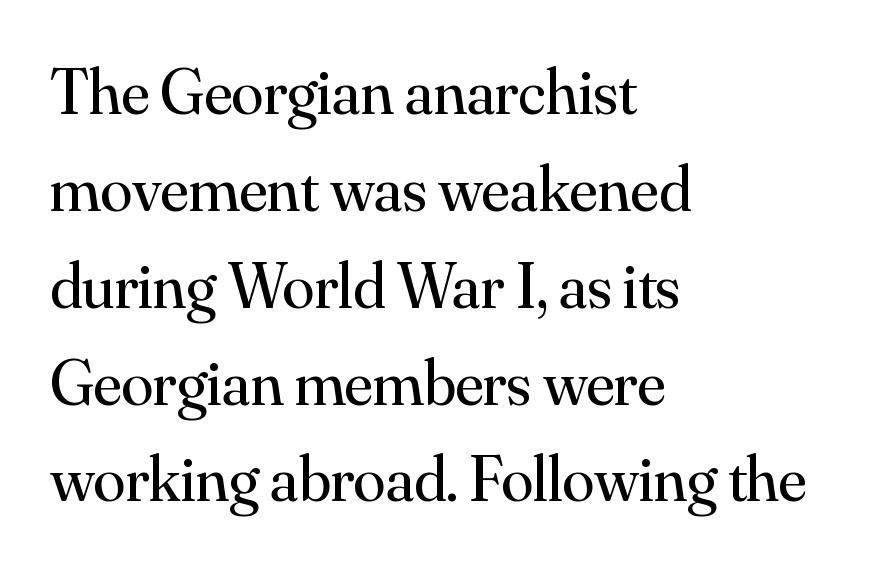
{"serif": "yes", "italic": "no", "bold": "no", "weight": "regular", "width": "normal", "stroke_contrast": "medium", "x_height": "small", "monospaced": "no", "underline": "no", "align": "left", "line_spacing": "normal", "line_spacing_ratio": 1.49, "letter_spacing": "normal", "letter_spacing_em": 0.0, "glyph_px": 65}
